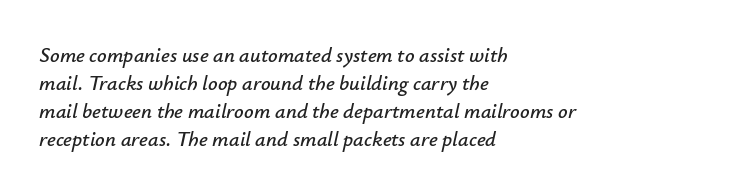
Q: Is the text italic (slanted)? A: Yes, it leans right by about 12 degrees.
Q: Is the text underlined? A: No.
Q: How is the paragraph aligned? A: Left-aligned.
Q: Is the spacing between letters normal or unusually wide? A: Normal.
Q: Is the spacing between lines tight, normal or loose? A: Normal.
